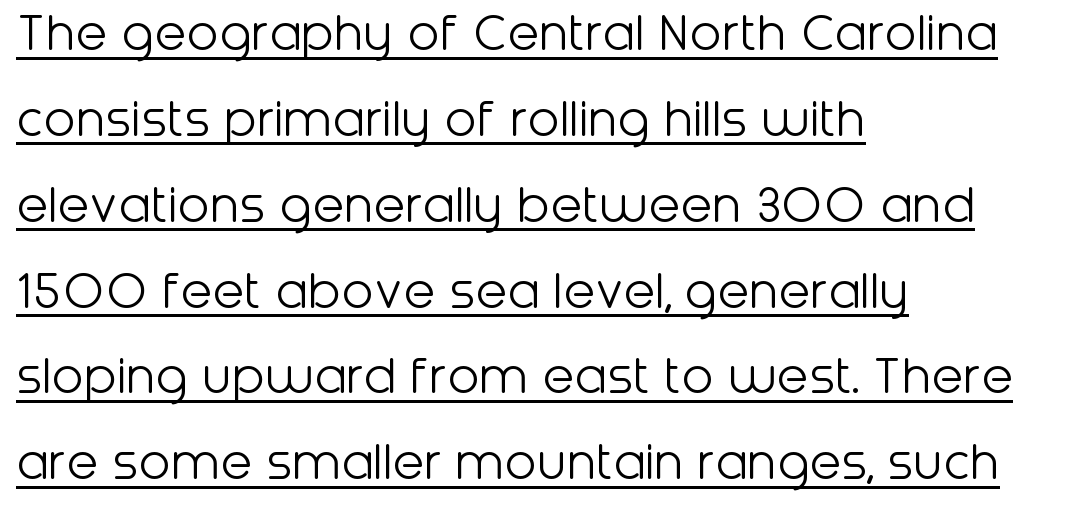
{"serif": "no", "italic": "no", "bold": "no", "weight": "light", "width": "normal", "stroke_contrast": "low", "x_height": "medium", "monospaced": "no", "underline": "yes", "align": "left", "line_spacing": "normal", "line_spacing_ratio": 1.48, "letter_spacing": "normal", "letter_spacing_em": 0.0, "glyph_px": 58}
